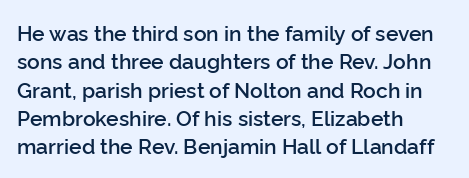
The image shows 21 px text type, upright; set left-aligned, normal line spacing (1.35x), normal letter spacing, not underlined.
